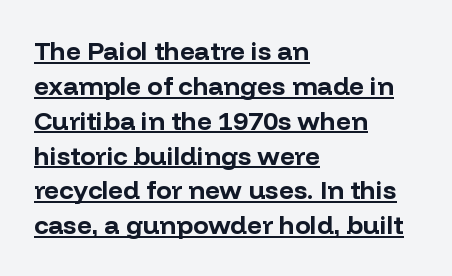
The image shows 26 px bold type, upright; set left-aligned, normal line spacing (1.34x), normal letter spacing, underlined.
